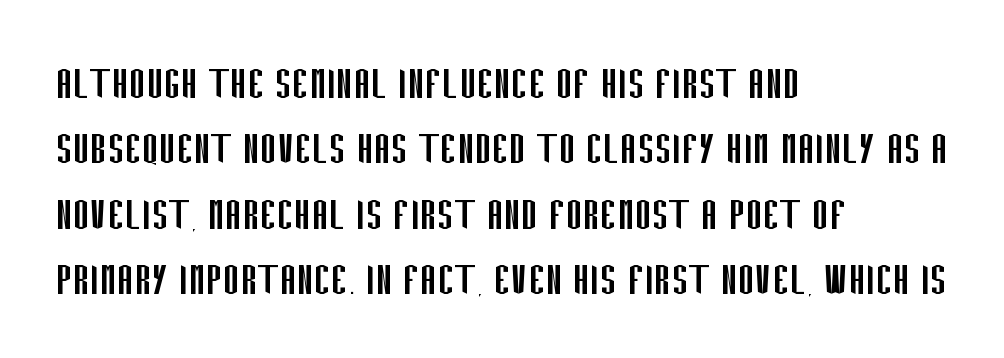
{"serif": "no", "italic": "no", "bold": "no", "weight": "regular", "width": "condensed", "stroke_contrast": "low", "x_height": "large", "monospaced": "no", "underline": "no", "align": "left", "line_spacing": "normal", "line_spacing_ratio": 1.28, "letter_spacing": "normal", "letter_spacing_em": 0.0, "glyph_px": 51}
